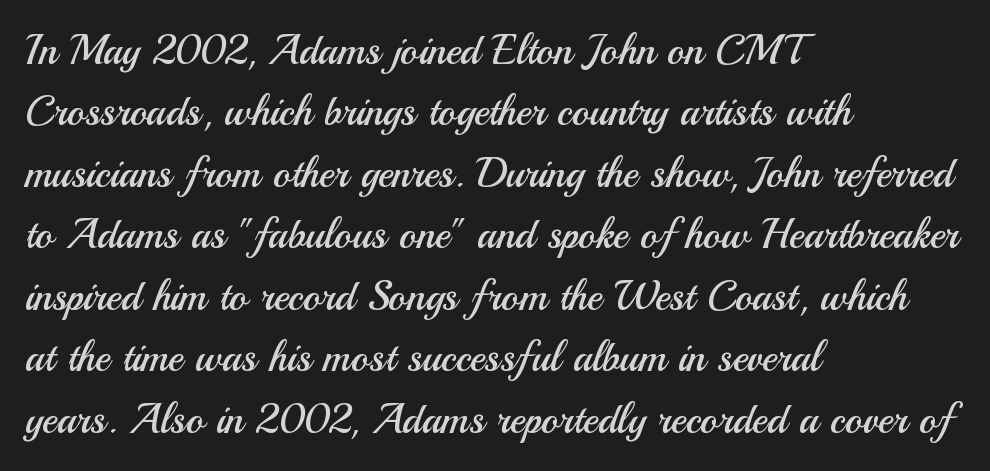
Q: Is the text bold? A: No.
Q: Is the text italic (slanted)? A: Yes.
Q: Is the typeface a serif or a sans-serif typeface? A: Sans-serif.
Q: Is the text underlined? A: No.
Q: How is the paragraph aligned? A: Left-aligned.
Q: Is the spacing between letters normal or unusually wide? A: Normal.
Q: Is the spacing between lines tight, normal or loose? A: Normal.
Q: Width (condensed, normal, or wide)? A: Normal.
Q: Stroke contrast? A: Medium.
Q: x-height? A: Small.
Q: Monospaced? A: No.
